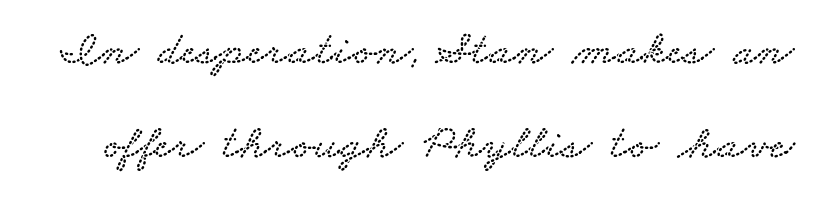
How are the letters spaced? Ordinarily, with no added tracking. Has an underline been added? It has not. You can tell from the footed stems that serif type was used. Quick note: interline space is abundant.
